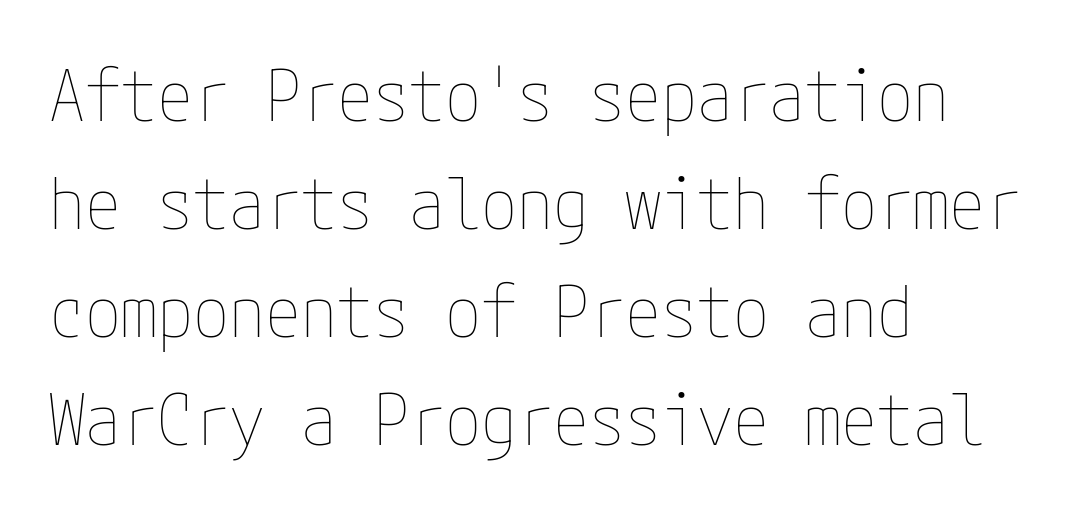
The image shows 72 px thin, condensed type, upright; set left-aligned, normal line spacing (1.5x), normal letter spacing, not underlined; low stroke contrast and a medium x-height.
